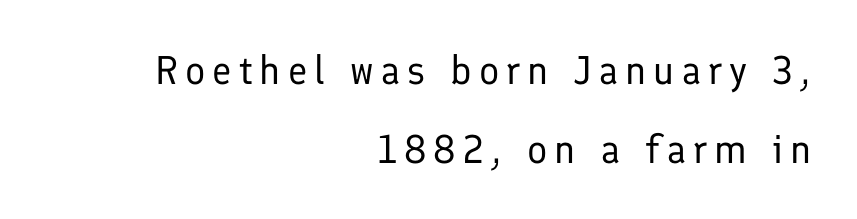
The image shows 40 px regular-weight sans-serif type, upright; set right-aligned, loose line spacing (1.97x), not underlined; low stroke contrast and a medium x-height.
